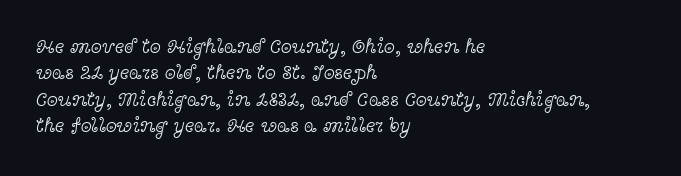
Rows of type keep a routine distance in the vertical direction. The face looks like a standard text weight, possibly lighter. Letter spacing: default. Each row of text sits above clean, open space.
